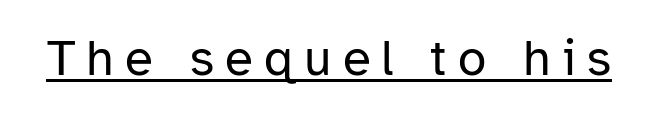
The image shows 51 px regular-weight sans-serif type, upright; set unusually wide letter spacing (+0.22 em), underlined; low stroke contrast and a medium x-height.
